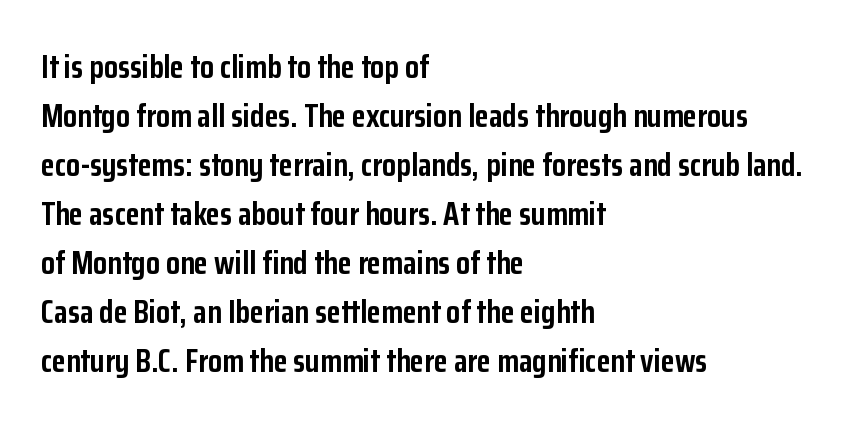
Q: Is the text bold? A: Yes.
Q: Is the text italic (slanted)? A: No, it is upright.
Q: Is the typeface a serif or a sans-serif typeface? A: Sans-serif.
Q: Is the text underlined? A: No.
Q: How is the paragraph aligned? A: Left-aligned.
Q: Is the spacing between letters normal or unusually wide? A: Normal.
Q: Is the spacing between lines tight, normal or loose? A: Normal.
Q: Width (condensed, normal, or wide)? A: Condensed.
Q: Stroke contrast? A: Low.
Q: x-height? A: Medium.
Q: Monospaced? A: No.
